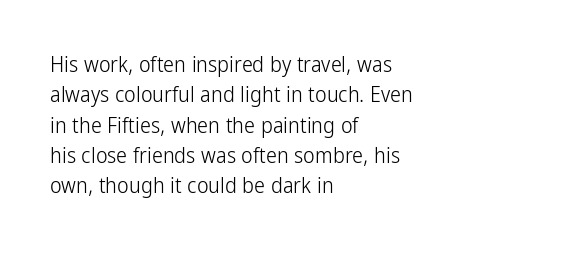
A quiet, ordinary-to-light weight characterises the typeface. The text block is weighted toward the left margin, trailing off unevenly rightward. This rendering leaves character spacing at its baseline value. Characters remain perfectly vertical along every line. The strip under each line holds only bare page.
